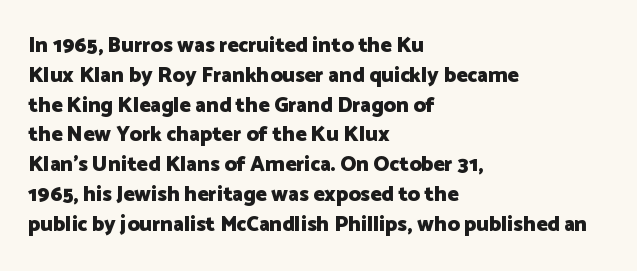
A bare baseline throughout the passage. Heavy-handed strokes throughout: this text is bold. Style check: upright. The setting favours the left margin, as ordinary paragraphs usually do. How are the letters spaced? Ordinarily, with no added tracking.
